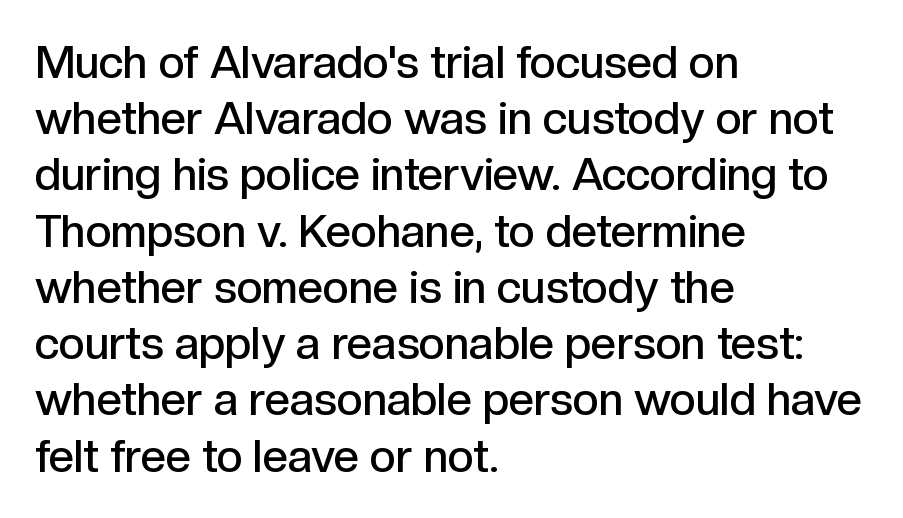
The horizontal fit of the characters is conventional and even. The face used here is a semibold: visibly heavier than regular, lighter than bold. Every stem runs plumb, perpendicular to the baseline. One glance says typical: line gaps are just what's usual. Proportional: the letters do not fall into vertical columns.
